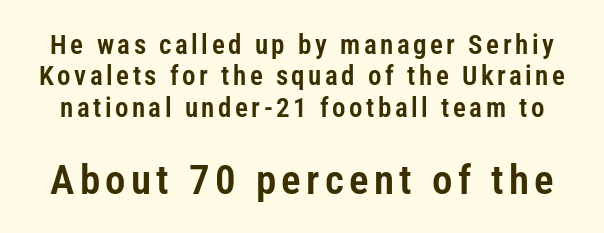
The lettering stays uniformly vertical, giving the passage a roman look. Lines of text with bare space underneath. Which chunk is bigger? The second one — the bottom block dwarfs the top. This sample uses a sans-serif face. The face used here is proportionally spaced, like ordinary book or web type.
